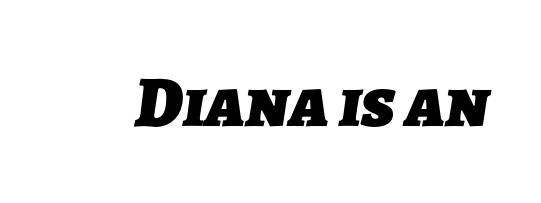
The image shows 72 px heavy sans-serif type; set normal letter spacing, not underlined; low stroke contrast and a medium x-height.
